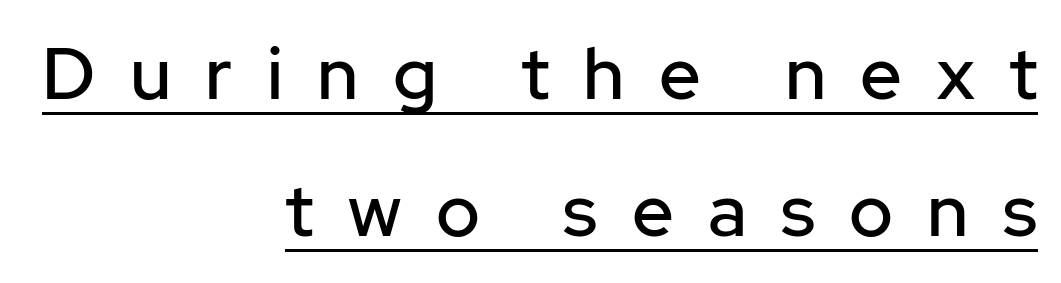
The image shows 73 px sans-serif type, upright; set right-aligned, line spacing 1.87x, unusually wide letter spacing (+0.47 em), underlined; low stroke contrast and a medium x-height.
